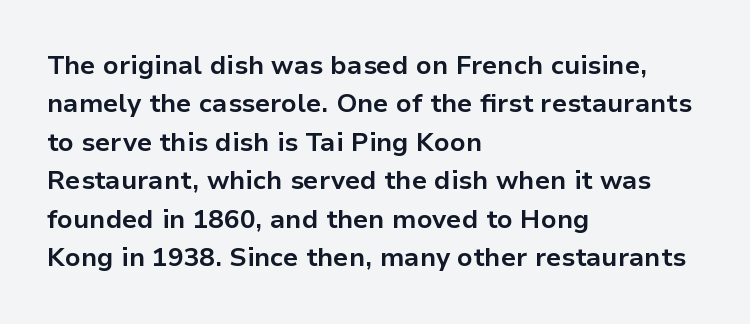
{"italic": "no", "bold": "yes", "underline": "no", "align": "left", "line_spacing": "normal", "line_spacing_ratio": 1.48, "letter_spacing": "normal", "letter_spacing_em": 0.0, "glyph_px": 26}
